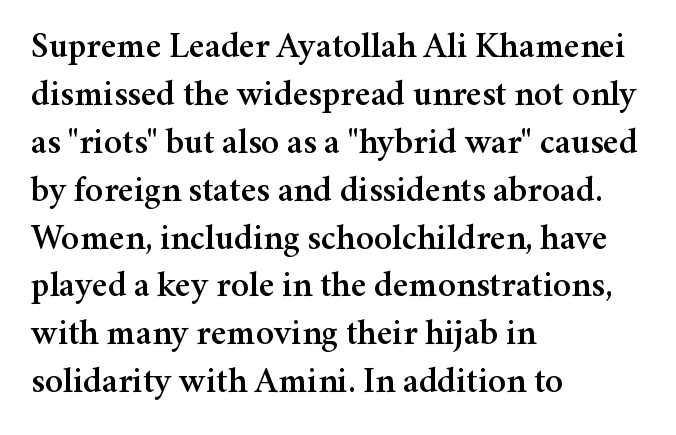
Q: Is the text italic (slanted)? A: No, it is upright.
Q: Is the typeface a serif or a sans-serif typeface? A: Serif.
Q: Is the text underlined? A: No.
Q: How is the paragraph aligned? A: Left-aligned.
Q: Is the spacing between letters normal or unusually wide? A: Normal.
Q: Is the spacing between lines tight, normal or loose? A: Normal.
Q: Width (condensed, normal, or wide)? A: Normal.
Q: Stroke contrast? A: Medium.
Q: x-height? A: Medium.
Q: Monospaced? A: No.
